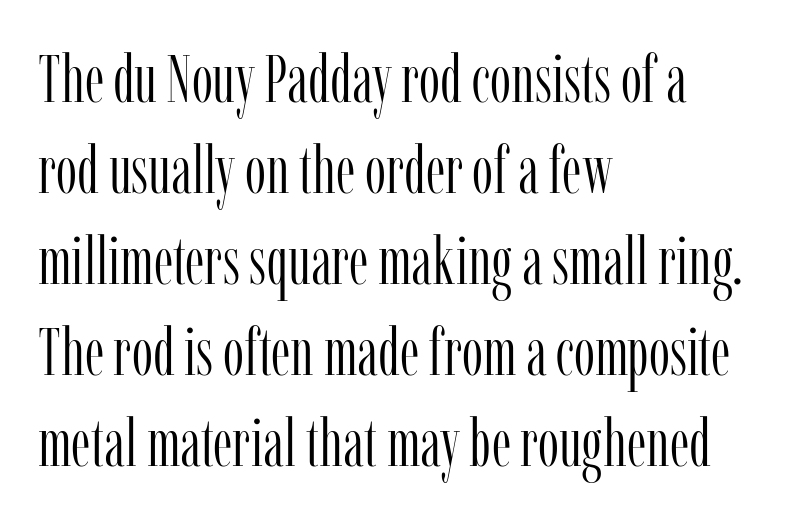
{"serif": "yes", "italic": "no", "bold": "no", "weight": "light", "width": "condensed", "stroke_contrast": "low", "x_height": "medium", "monospaced": "no", "underline": "no", "align": "left", "line_spacing": "normal", "line_spacing_ratio": 1.36, "letter_spacing": "normal", "letter_spacing_em": 0.0, "glyph_px": 67}
